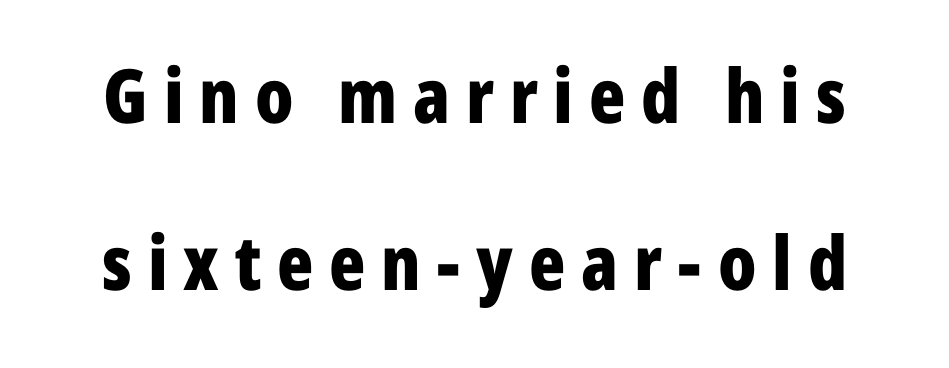
A typesetter would call this heavily tracked-out type. You'd pick this weight for a headline — it's a proper bold. Proportional: the letters do not fall into vertical columns. A typesetter would label this face a sans.
